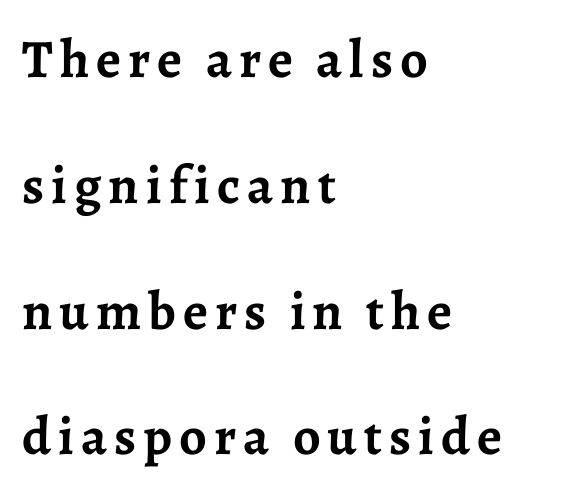
{"serif": "yes", "italic": "no", "bold": "yes", "weight": "semibold", "width": "normal", "stroke_contrast": "low", "x_height": "medium", "monospaced": "no", "underline": "no", "align": "left", "line_spacing": "loose", "line_spacing_ratio": 2.33, "glyph_px": 54}
